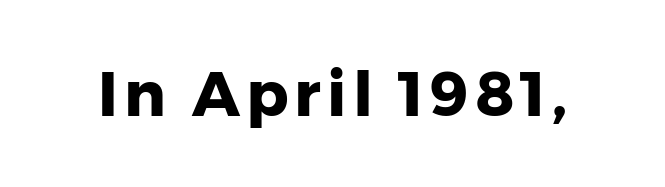
Q: Is the text bold? A: Yes.
Q: Is the text italic (slanted)? A: No, it is upright.
Q: Is the typeface a serif or a sans-serif typeface? A: Sans-serif.
Q: Is the text underlined? A: No.
Q: Width (condensed, normal, or wide)? A: Normal.
Q: Stroke contrast? A: Low.
Q: x-height? A: Medium.
Q: Monospaced? A: No.
